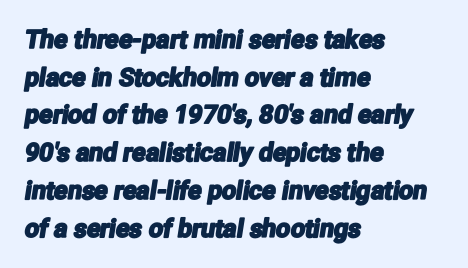
{"underline": "no", "align": "left", "line_spacing": "normal", "line_spacing_ratio": 1.51, "letter_spacing": "normal", "letter_spacing_em": 0.0, "glyph_px": 25}
